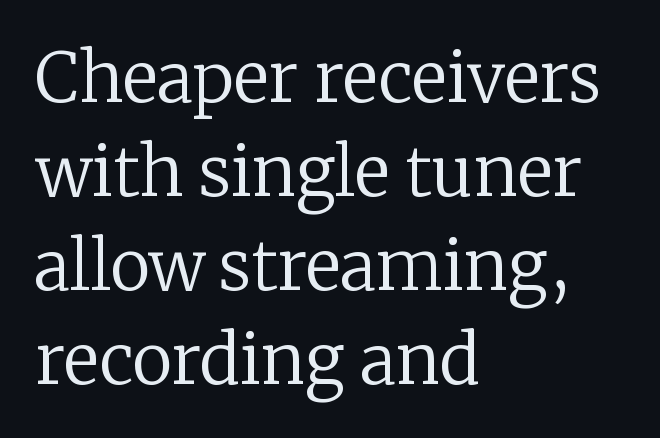
Q: Is the text bold? A: No.
Q: Is the text italic (slanted)? A: No, it is upright.
Q: Is the typeface a serif or a sans-serif typeface? A: Serif.
Q: Is the text underlined? A: No.
Q: How is the paragraph aligned? A: Left-aligned.
Q: Is the spacing between letters normal or unusually wide? A: Normal.
Q: Is the spacing between lines tight, normal or loose? A: Normal.
Q: Width (condensed, normal, or wide)? A: Normal.
Q: Stroke contrast? A: Low.
Q: x-height? A: Medium.
Q: Monospaced? A: No.
